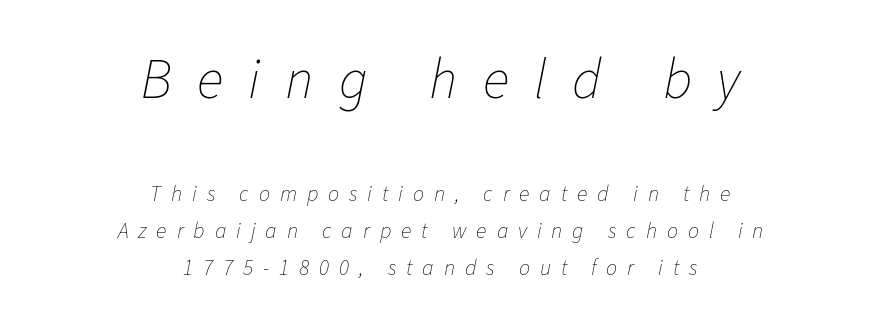
The image shows 56 px thin type, italic (leaning right); set centered, normal line spacing (1.67x), unusually wide letter spacing (+0.45 em), not underlined; the first (top) block is 2.55x larger; low stroke contrast and a medium x-height.
